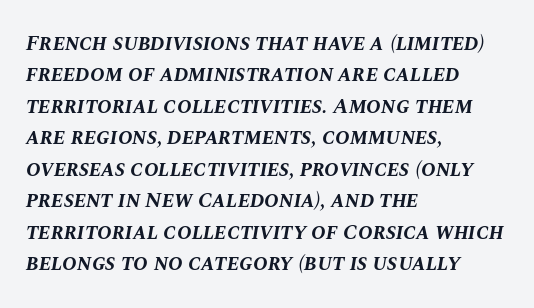
Heavy-handed strokes throughout: this text is bold. An italicized treatment has been applied to the whole sample. The vertical gap from one line to the next is medium. Caption: standard tracking, unaltered. This rendering uses left alignment, leaving the right contour irregular. The gap between lines stays unmarked.
